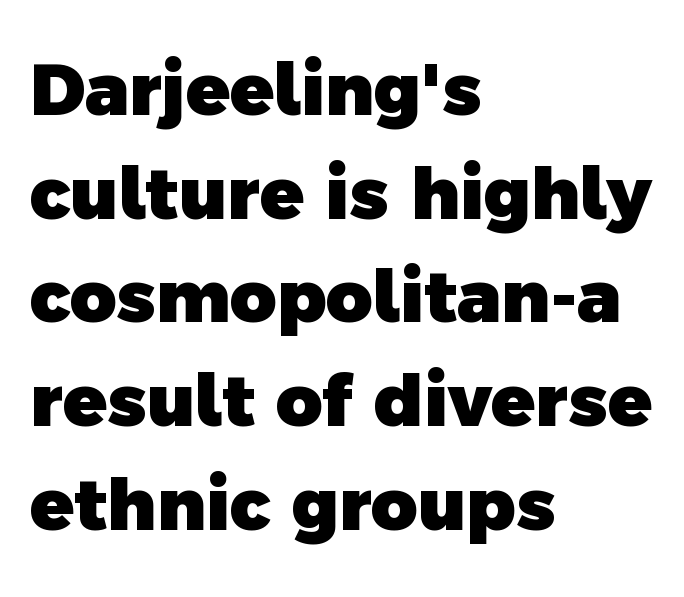
Rule under the text: the space is simply empty. Each letter's strokes conclude bluntly, with no projecting serifs. Which margin do the lines hug? The left one — the right edge is uneven. A typesetter would call this proportional, since set widths differ per character. The designer left line spacing at the default.
